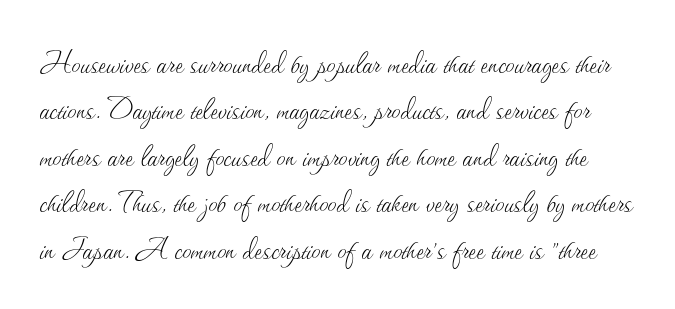
{"bold": "no", "weight": "thin", "width": "normal", "stroke_contrast": "medium", "x_height": "small", "monospaced": "no", "underline": "no", "line_spacing": "normal", "line_spacing_ratio": 1.29, "letter_spacing": "normal", "letter_spacing_em": 0.0, "glyph_px": 36}
